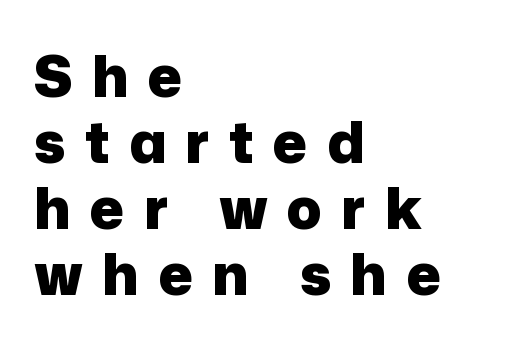
The image shows 57 px heavy sans-serif type, upright; set left-aligned, line spacing 1.16x, unusually wide letter spacing (+0.34 em), not underlined; low stroke contrast and a medium x-height.
